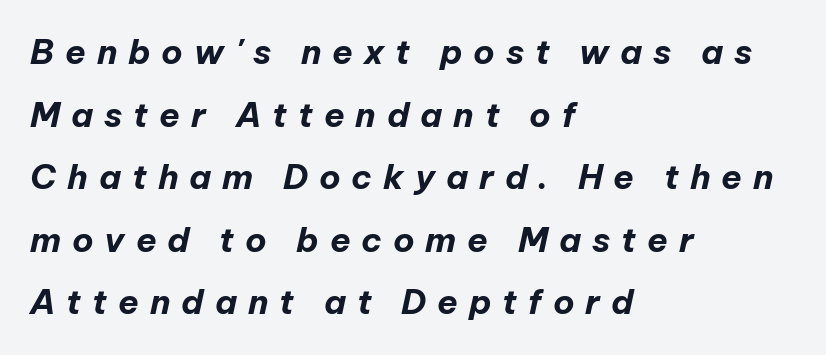
The image shows 34 px bold type, italic (leaning right); set left-aligned, line spacing 1.84x, unusually wide letter spacing (+0.32 em), not underlined; low stroke contrast and a medium x-height.
